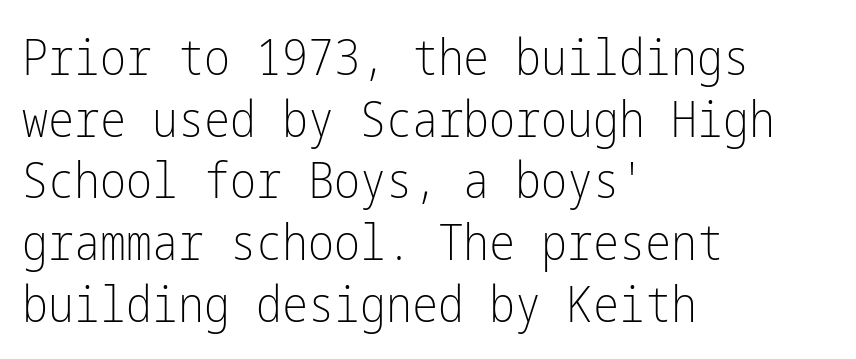
The image shows 49 px light, condensed sans-serif type, upright; set left-aligned, normal line spacing (1.26x), normal letter spacing, not underlined; low stroke contrast and a medium x-height.
